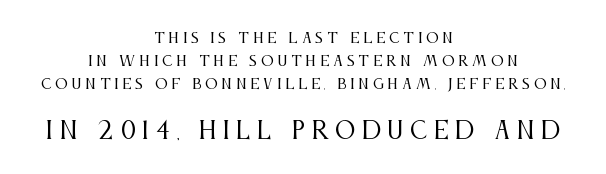
{"italic": "no", "bold": "no", "underline": "no", "align": "center", "line_spacing": "normal", "line_spacing_ratio": 1.64, "letter_spacing": "wide", "letter_spacing_em": 0.28, "larger_block": "second", "size_ratio": 1.64, "glyph_px": 23}
